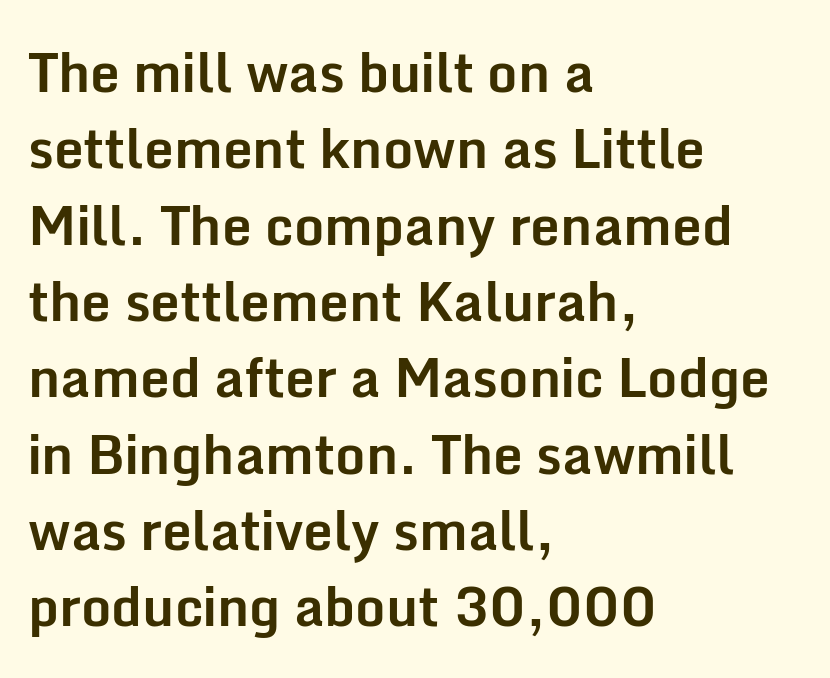
{"serif": "no", "italic": "no", "bold": "yes", "weight": "bold", "width": "normal", "stroke_contrast": "low", "x_height": "medium", "monospaced": "no", "underline": "no", "align": "left", "line_spacing": "normal", "line_spacing_ratio": 1.44, "letter_spacing": "normal", "letter_spacing_em": 0.0, "glyph_px": 53}
